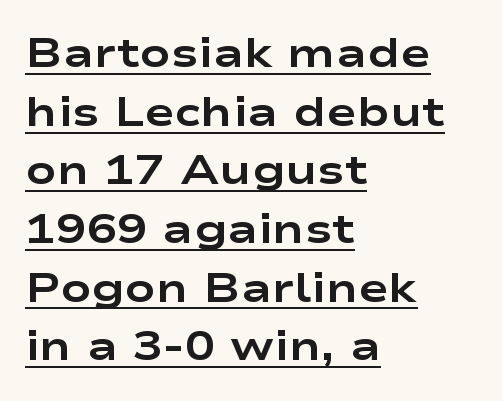
The image shows 41 px bold, wide sans-serif type, upright; set left-aligned, normal line spacing (1.43x), normal letter spacing, underlined; low stroke contrast and a medium x-height.
